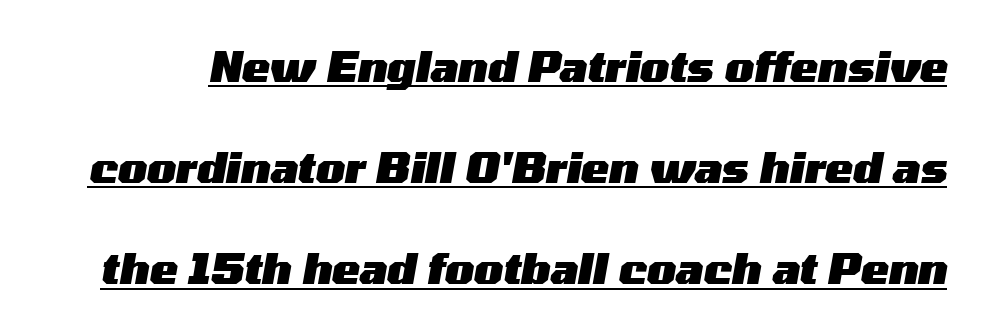
The image shows 42 px heavy, wide type, italic (leaning right); set loose line spacing (2.41x), normal letter spacing, underlined; medium stroke contrast and a medium x-height.
